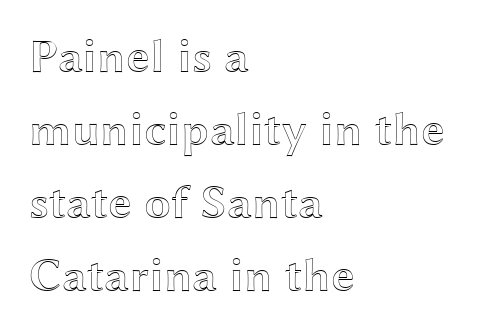
The image shows 48 px wide type, upright; set left-aligned, normal line spacing (1.52x), normal letter spacing, not underlined; a medium x-height.
